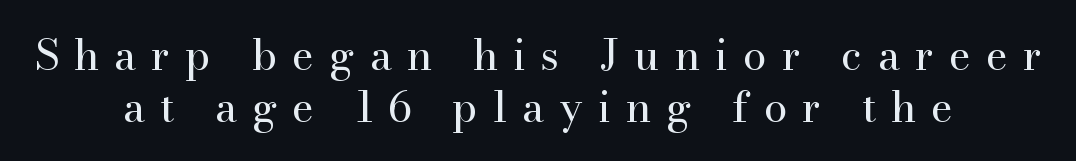
{"serif": "yes", "italic": "no", "bold": "no", "weight": "regular", "width": "normal", "stroke_contrast": "high", "x_height": "small", "monospaced": "no", "underline": "no", "align": "center", "line_spacing_ratio": 1.23, "letter_spacing": "wide", "letter_spacing_em": 0.36, "glyph_px": 42}
